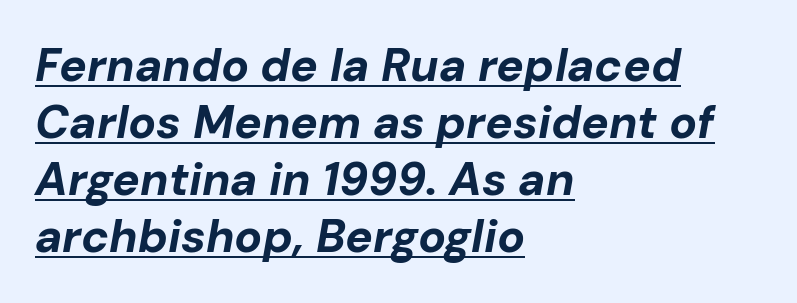
{"italic": "yes", "lean": "right", "slant_degrees": 10, "bold": "yes", "weight": "bold", "width": "normal", "stroke_contrast": "low", "x_height": "medium", "monospaced": "no", "underline": "yes", "align": "left", "line_spacing_ratio": 1.24, "letter_spacing": "normal", "letter_spacing_em": 0.0, "glyph_px": 46}
